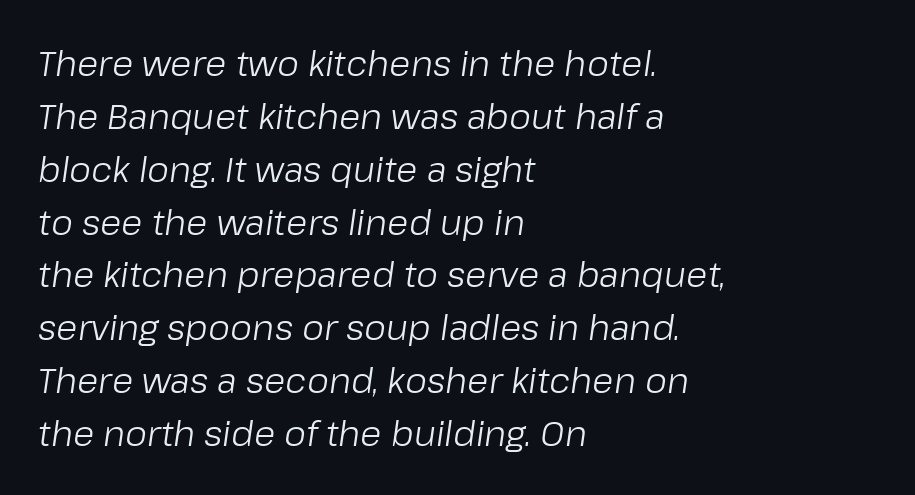
The image shows 35 px light type, italic (leaning right); set left-aligned, normal line spacing (1.51x), normal letter spacing, not underlined; low stroke contrast and a medium x-height.
